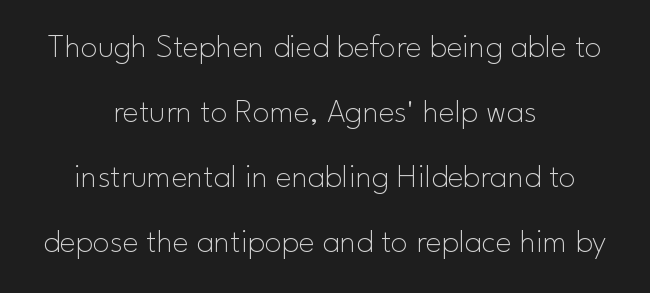
{"serif": "no", "italic": "no", "bold": "no", "weight": "thin", "width": "normal", "stroke_contrast": "low", "x_height": "small", "monospaced": "no", "underline": "no", "align": "center", "line_spacing": "loose", "line_spacing_ratio": 1.91, "letter_spacing": "normal", "letter_spacing_em": 0.0, "glyph_px": 34}
